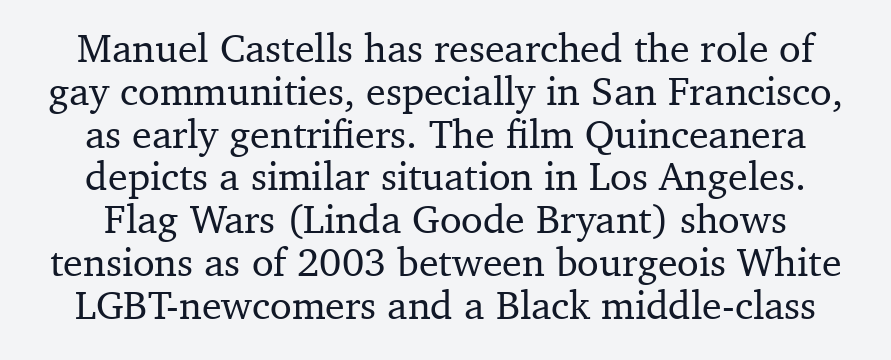
The image shows 40 px serif type, upright; set tight line spacing (1.07x), normal letter spacing, not underlined; medium stroke contrast and a medium x-height.
